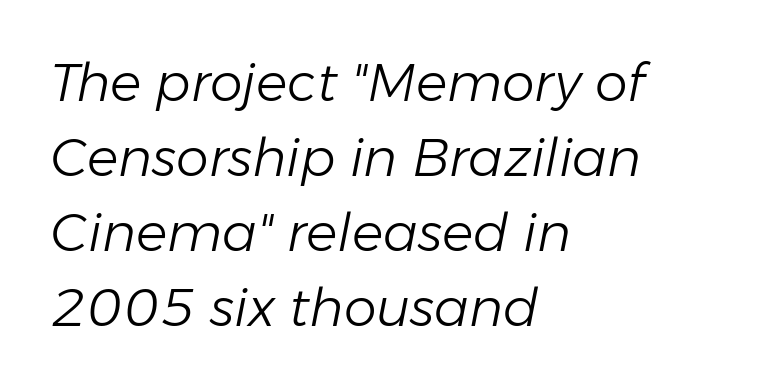
{"italic": "yes", "lean": "right", "slant_degrees": 11, "bold": "no", "weight": "light", "width": "normal", "stroke_contrast": "low", "x_height": "medium", "monospaced": "no", "underline": "no", "align": "left", "line_spacing": "normal", "line_spacing_ratio": 1.44, "letter_spacing": "normal", "letter_spacing_em": 0.0, "glyph_px": 52}
